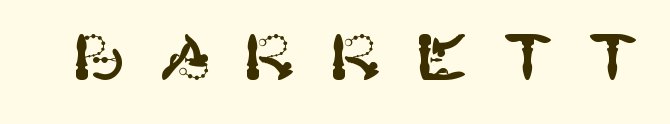
{"serif": "no", "italic": "no", "width": "normal", "stroke_contrast": "high", "x_height": "large", "underline": "no", "letter_spacing": "wide", "letter_spacing_em": 0.5, "glyph_px": 64}
